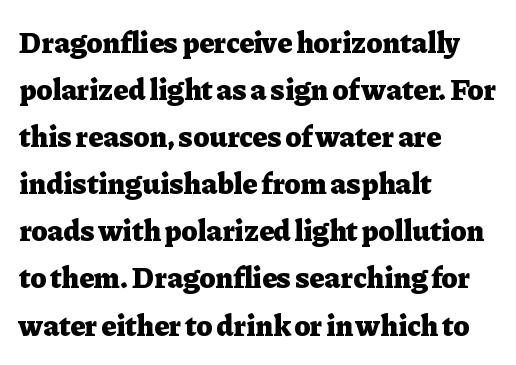
The image shows 30 px heavy serif type, upright; set left-aligned, normal line spacing (1.57x), normal letter spacing, not underlined; low stroke contrast and a medium x-height.
